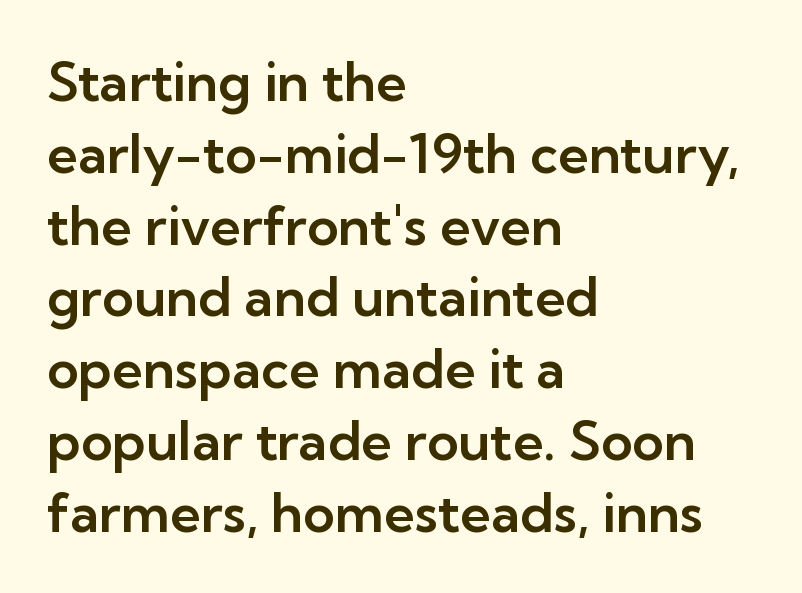
The space directly below the letters is spotless. Notice how the stems are strictly vertical — no italics here. Does the type have serifs? No, each stem ends abruptly. Where is the straight margin? On the left.
